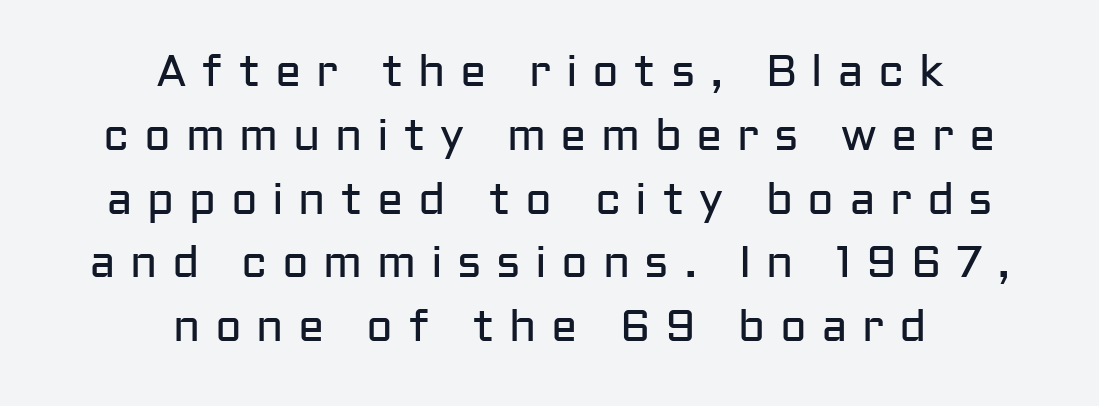
The image shows 44 px regular-weight sans-serif type, upright; set centered, normal line spacing (1.45x), unusually wide letter spacing (+0.33 em), not underlined; low stroke contrast and a medium x-height.
